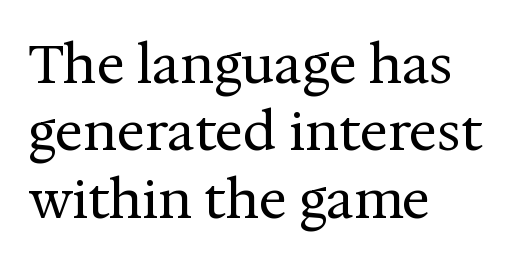
Each letter keeps its own natural width here, so spacing adapts to shape. Standard letterfit; no display-style spreading of the glyphs. The passage shown is typeset with a serif family. Is the type heavy? It reads as light-to-regular instead. The rag falls on the right side of this text block. Posture: upright roman.
